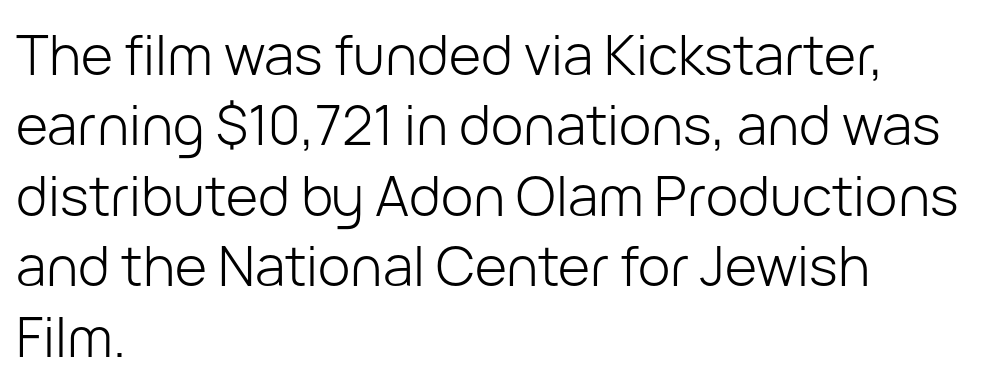
{"serif": "no", "italic": "no", "bold": "no", "weight": "light", "width": "normal", "stroke_contrast": "low", "x_height": "medium", "monospaced": "no", "underline": "no", "align": "left", "line_spacing": "normal", "line_spacing_ratio": 1.28, "letter_spacing": "normal", "letter_spacing_em": 0.0, "glyph_px": 55}
